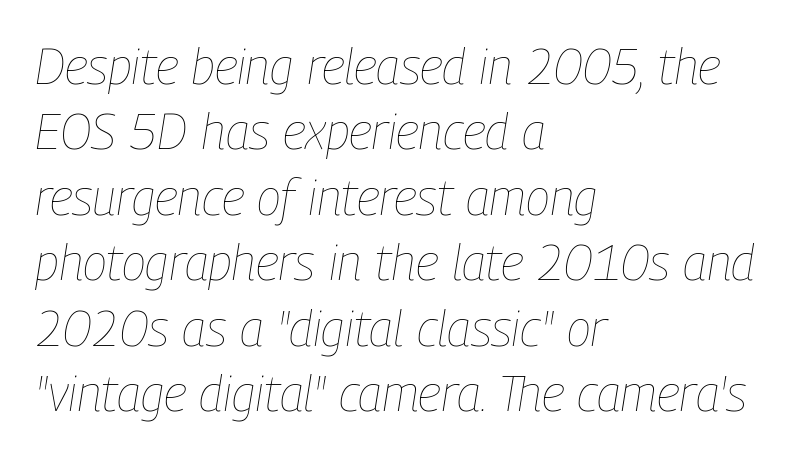
{"italic": "yes", "lean": "right", "slant_degrees": 9, "bold": "no", "weight": "thin", "width": "condensed", "stroke_contrast": "low", "x_height": "medium", "monospaced": "no", "underline": "no", "align": "left", "line_spacing": "normal", "line_spacing_ratio": 1.31, "letter_spacing": "normal", "letter_spacing_em": 0.0, "glyph_px": 50}
